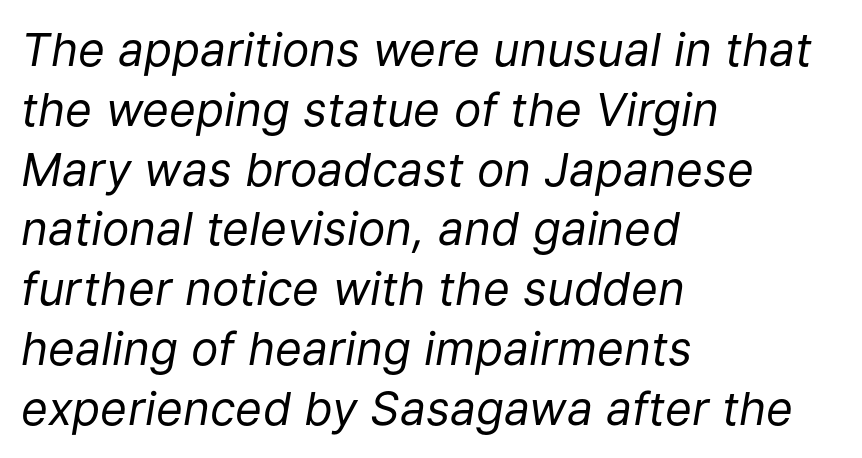
The image shows 46 px regular-weight type, italic (leaning right); set left-aligned, normal line spacing (1.3x), normal letter spacing, not underlined; low stroke contrast and a medium x-height.
